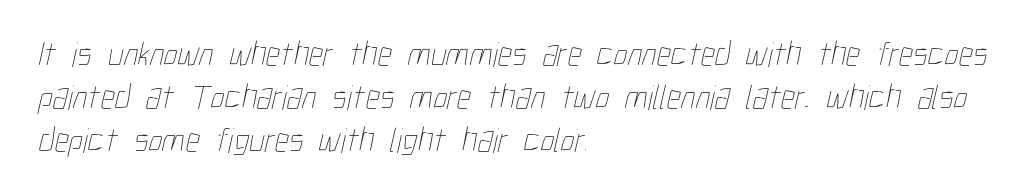
The image shows 35 px thin, condensed type; set left-aligned, line spacing 1.23x, normal letter spacing, not underlined; low stroke contrast and a medium x-height.
